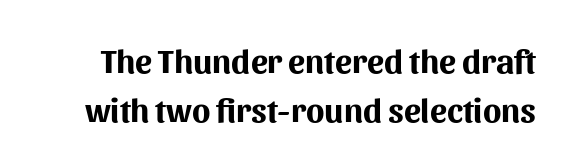
{"serif": "no", "italic": "no", "bold": "yes", "weight": "bold", "width": "normal", "stroke_contrast": "medium", "x_height": "medium", "monospaced": "no", "underline": "no", "line_spacing": "normal", "line_spacing_ratio": 1.45, "letter_spacing": "normal", "letter_spacing_em": 0.0, "glyph_px": 34}
